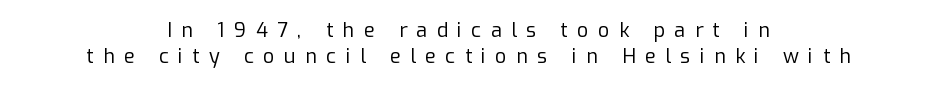
The image shows 20 px text type, upright; set centered, normal line spacing (1.28x), unusually wide letter spacing (+0.47 em), not underlined.
